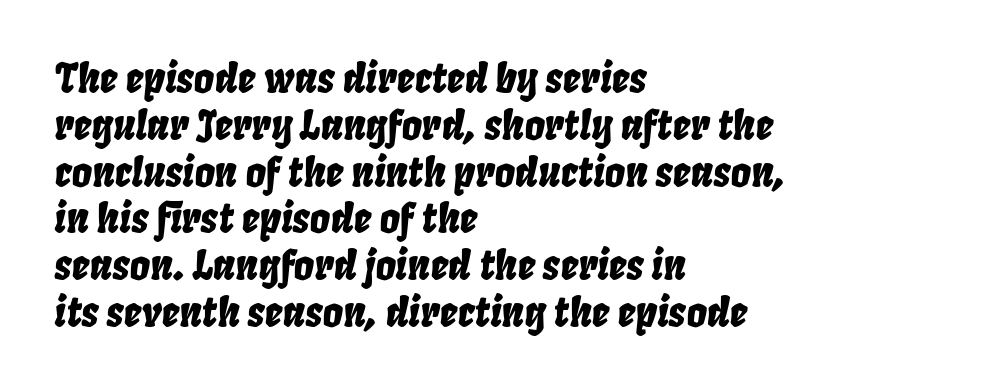
Q: Is the text italic (slanted)? A: Yes, it leans right by about 8 degrees.
Q: Is the text underlined? A: No.
Q: How is the paragraph aligned? A: Left-aligned.
Q: Is the spacing between letters normal or unusually wide? A: Normal.
Q: Width (condensed, normal, or wide)? A: Condensed.
Q: Stroke contrast? A: Low.
Q: x-height? A: Large.
Q: Monospaced? A: No.
